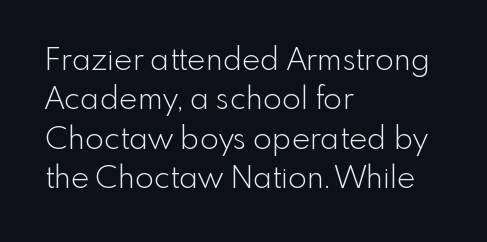
{"serif": "no", "italic": "no", "bold": "no", "weight": "light", "width": "normal", "x_height": "small", "monospaced": "no", "underline": "no", "align": "left", "line_spacing": "normal", "line_spacing_ratio": 1.27, "letter_spacing": "normal", "letter_spacing_em": 0.0, "glyph_px": 31}
